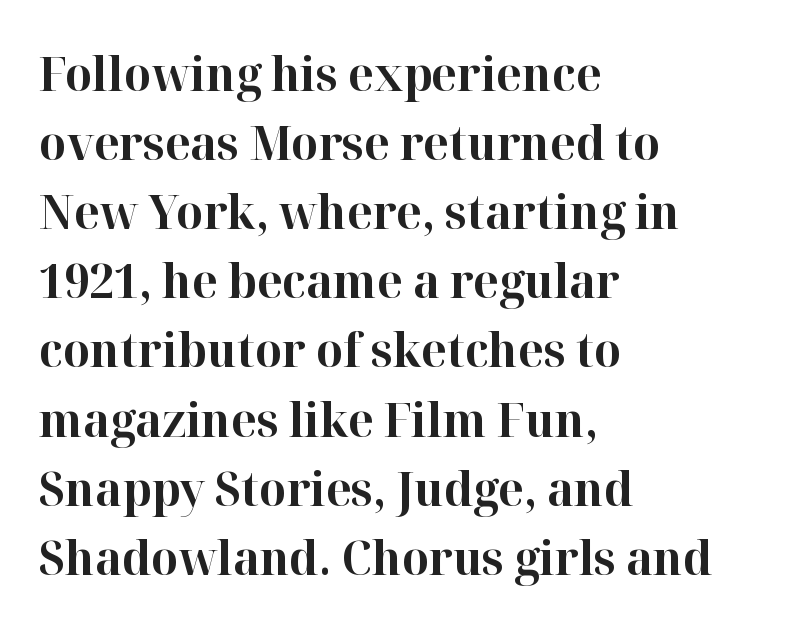
Q: Is the text bold? A: Yes.
Q: Is the text italic (slanted)? A: No, it is upright.
Q: Is the typeface a serif or a sans-serif typeface? A: Serif.
Q: Is the text underlined? A: No.
Q: How is the paragraph aligned? A: Left-aligned.
Q: Is the spacing between letters normal or unusually wide? A: Normal.
Q: Is the spacing between lines tight, normal or loose? A: Normal.
Q: Width (condensed, normal, or wide)? A: Normal.
Q: Stroke contrast? A: High.
Q: x-height? A: Medium.
Q: Monospaced? A: No.
